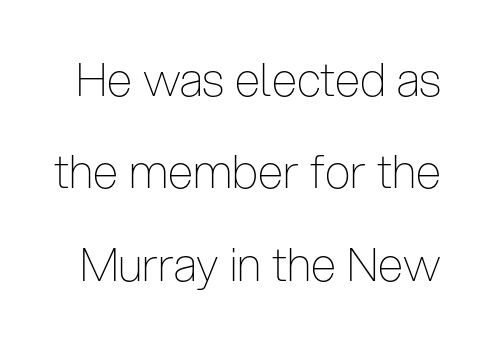
The image shows 46 px thin, condensed sans-serif type, upright; set loose line spacing (2.01x), normal letter spacing, not underlined; low stroke contrast and a medium x-height.
